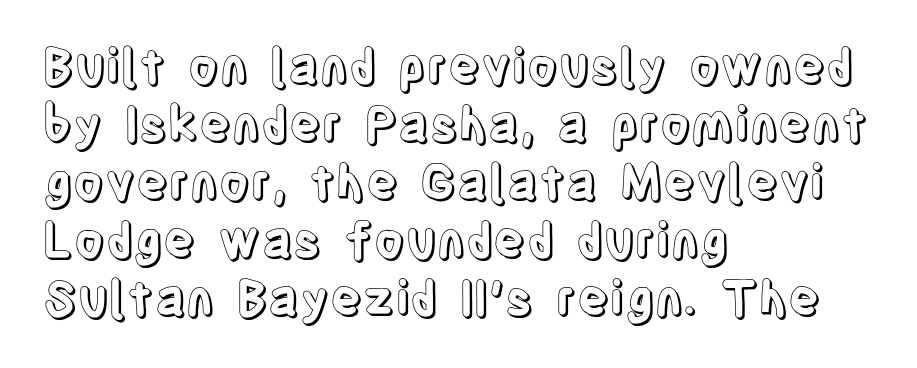
The image shows 48 px condensed type, upright; set left-aligned, line spacing 1.21x, normal letter spacing, not underlined; a large x-height.
